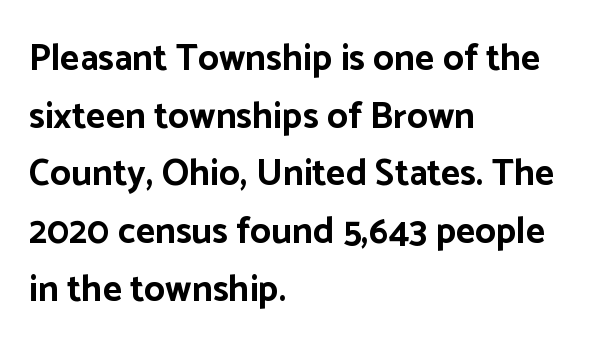
The image shows 37 px bold sans-serif type, upright; set left-aligned, normal line spacing (1.56x), normal letter spacing, not underlined; low stroke contrast and a medium x-height.
